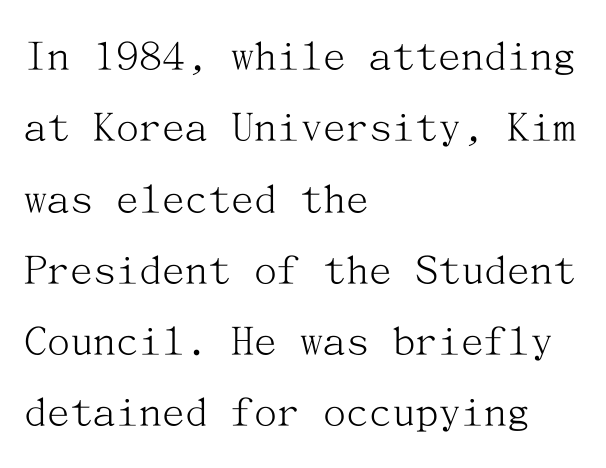
Q: Is the text bold? A: No.
Q: Is the text italic (slanted)? A: No, it is upright.
Q: Is the typeface a serif or a sans-serif typeface? A: Serif.
Q: Is the text underlined? A: No.
Q: How is the paragraph aligned? A: Left-aligned.
Q: Is the spacing between letters normal or unusually wide? A: Normal.
Q: Is the spacing between lines tight, normal or loose? A: Normal.
Q: Width (condensed, normal, or wide)? A: Normal.
Q: Stroke contrast? A: Medium.
Q: x-height? A: Medium.
